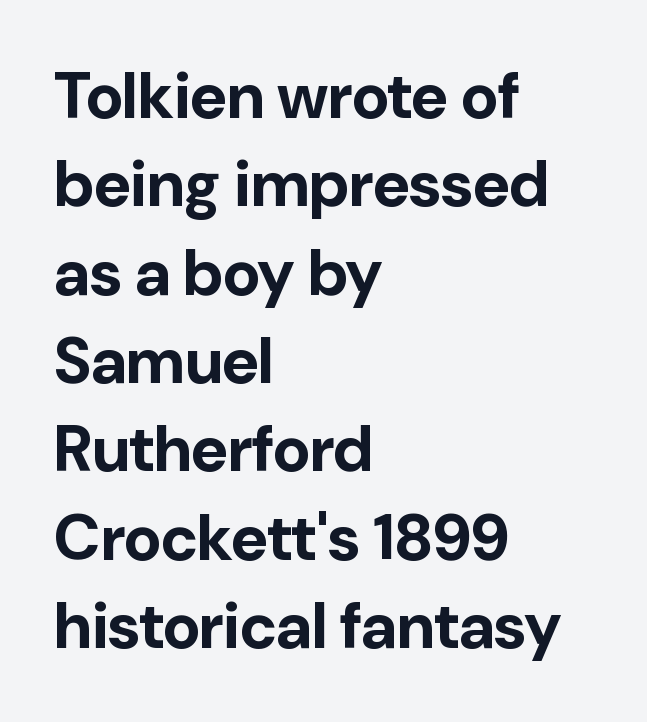
{"serif": "no", "italic": "no", "bold": "yes", "weight": "bold", "width": "normal", "stroke_contrast": "low", "x_height": "medium", "monospaced": "no", "underline": "no", "align": "left", "line_spacing": "normal", "line_spacing_ratio": 1.38, "letter_spacing": "normal", "letter_spacing_em": 0.0, "glyph_px": 64}
